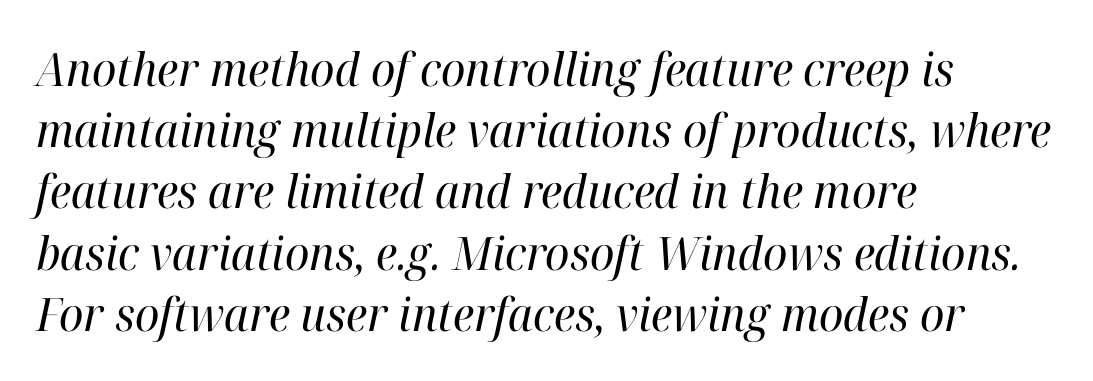
The vertical gap from one line to the next is medium. The whole block is typeset with a tilt. Letters rest on an invisible, unmarked baseline. Where is the straight margin? On the left.
